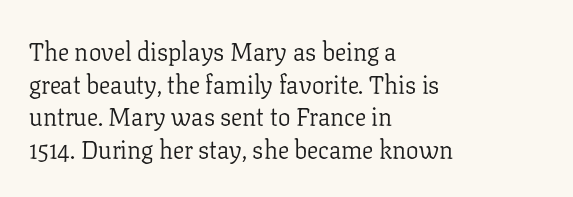
The image shows 25 px text type, upright; set left-aligned, normal line spacing (1.31x), normal letter spacing, not underlined.
